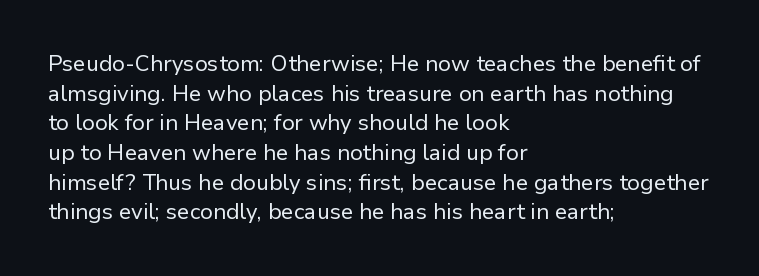
Q: Is the text bold? A: No.
Q: Is the text italic (slanted)? A: No, it is upright.
Q: Is the text underlined? A: No.
Q: How is the paragraph aligned? A: Left-aligned.
Q: Is the spacing between letters normal or unusually wide? A: Normal.
Q: Is the spacing between lines tight, normal or loose? A: Normal.
